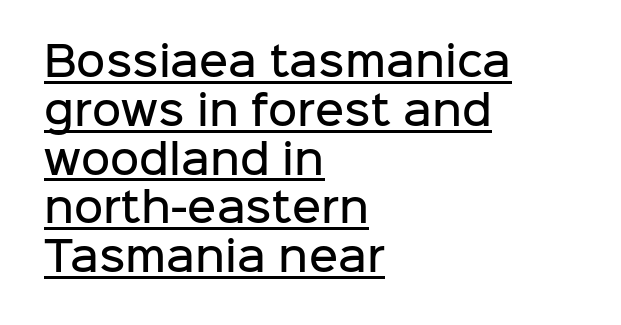
A typesetter would call this proportional, since set widths differ per character. The rendering uses a semibold face; strokes are thickened but not to full bold. The horizontal fit of the characters is conventional and even. Unlike a traditional serif, this face leaves its strokes unadorned. Left-aligned paragraph, ragged on the right. Posture: vertical.
